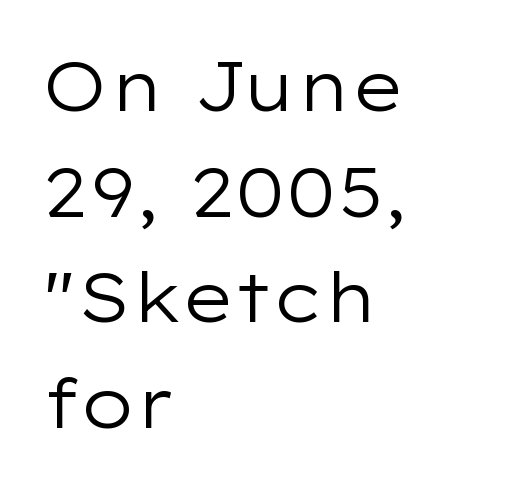
{"serif": "no", "italic": "no", "bold": "no", "weight": "regular", "width": "wide", "stroke_contrast": "low", "x_height": "medium", "monospaced": "no", "underline": "no", "align": "left", "line_spacing": "normal", "line_spacing_ratio": 1.53, "letter_spacing": "normal", "letter_spacing_em": 0.0, "glyph_px": 69}
